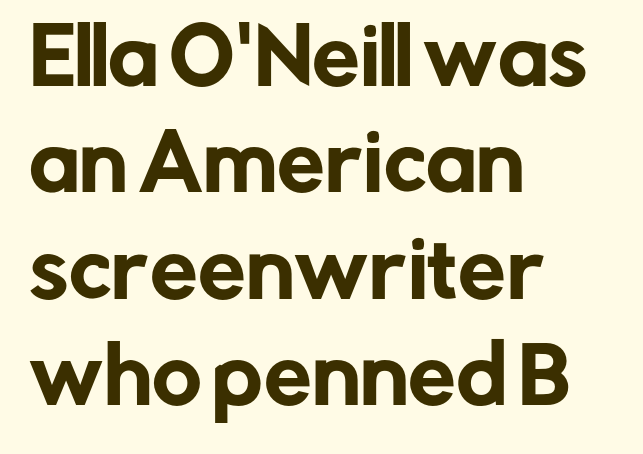
The baseline area is clear. Successive baselines arrive at the customary interval. Reading down the block, your eye returns to a fixed left position each line. No feet cap the strokes, marking this as sans-serif type.
